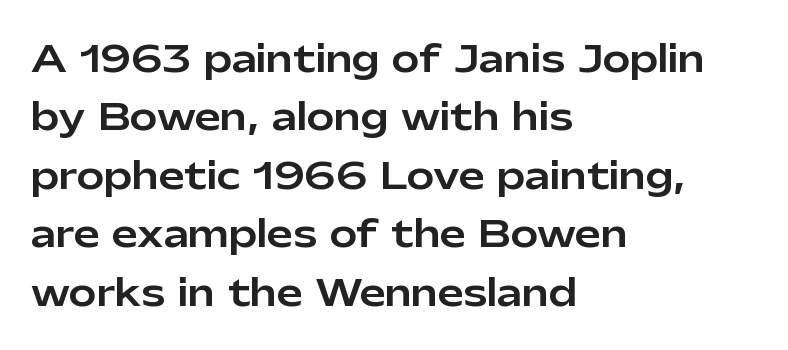
Q: Is the text italic (slanted)? A: No, it is upright.
Q: Is the typeface a serif or a sans-serif typeface? A: Sans-serif.
Q: Is the text underlined? A: No.
Q: How is the paragraph aligned? A: Left-aligned.
Q: Is the spacing between letters normal or unusually wide? A: Normal.
Q: Is the spacing between lines tight, normal or loose? A: Normal.
Q: Width (condensed, normal, or wide)? A: Normal.
Q: Stroke contrast? A: Low.
Q: x-height? A: Medium.
Q: Monospaced? A: No.
